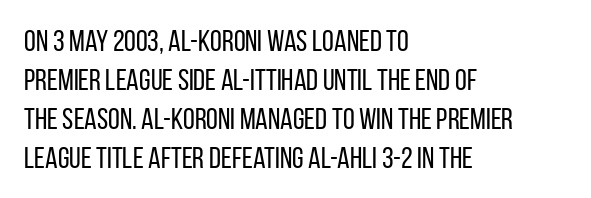
Q: Is the text bold? A: No.
Q: Is the text italic (slanted)? A: No, it is upright.
Q: Is the typeface a serif or a sans-serif typeface? A: Sans-serif.
Q: Is the text underlined? A: No.
Q: How is the paragraph aligned? A: Left-aligned.
Q: Is the spacing between letters normal or unusually wide? A: Normal.
Q: Is the spacing between lines tight, normal or loose? A: Normal.
Q: Width (condensed, normal, or wide)? A: Condensed.
Q: Stroke contrast? A: Low.
Q: x-height? A: Large.
Q: Monospaced? A: No.
